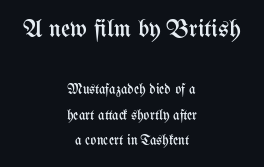
Q: Is the text bold? A: No.
Q: Is the text italic (slanted)? A: No, it is upright.
Q: Is the text underlined? A: No.
Q: How is the paragraph aligned? A: Centered.
Q: Is the spacing between letters normal or unusually wide? A: Normal.
Q: Which block of text is set in a larger size, the first (top) or the second (bottom)? A: The first (top) one.
